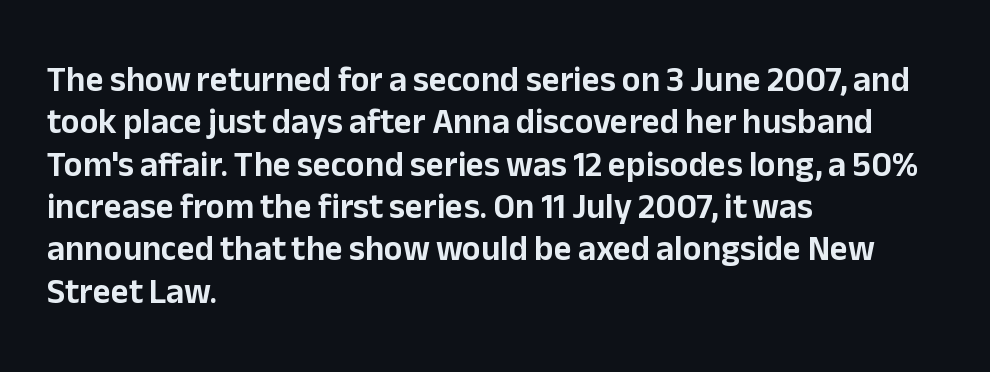
Q: Is the text italic (slanted)? A: No, it is upright.
Q: Is the typeface a serif or a sans-serif typeface? A: Sans-serif.
Q: Is the text underlined? A: No.
Q: How is the paragraph aligned? A: Left-aligned.
Q: Is the spacing between letters normal or unusually wide? A: Normal.
Q: Width (condensed, normal, or wide)? A: Normal.
Q: Stroke contrast? A: Low.
Q: x-height? A: Medium.
Q: Monospaced? A: No.
